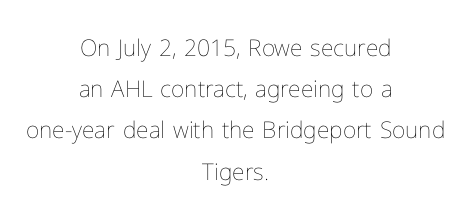
Q: Is the text bold? A: No.
Q: Is the text italic (slanted)? A: No, it is upright.
Q: Is the text underlined? A: No.
Q: How is the paragraph aligned? A: Centered.
Q: Is the spacing between letters normal or unusually wide? A: Normal.
